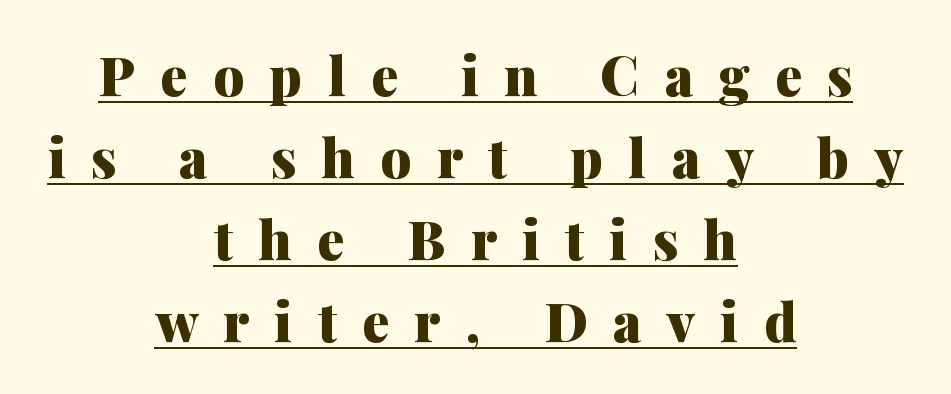
The image shows 54 px heavy serif type, upright; set centered, normal line spacing (1.52x), unusually wide letter spacing (+0.47 em), underlined; medium stroke contrast and a medium x-height.
